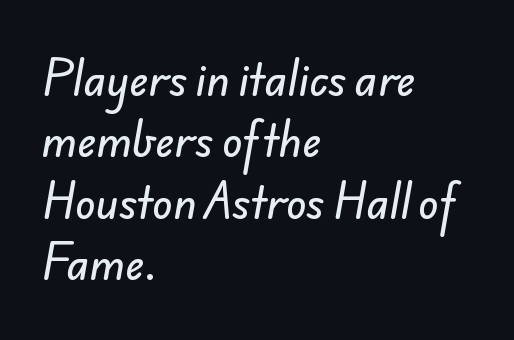
The image shows 42 px sans-serif type; set left-aligned, normal line spacing (1.46x), normal letter spacing, not underlined; low stroke contrast and a small x-height.
